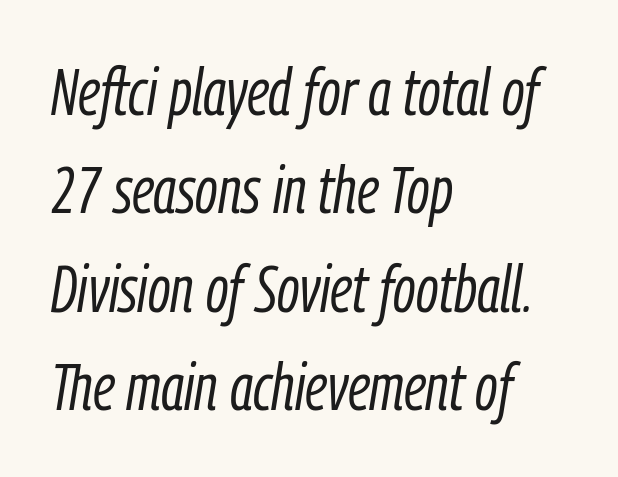
The paragraph shown leans on its left margin. The weight tops out at a normal text grade. The font's italic variant was chosen for this text. Has an underline been added? It has not. This rendering leaves character spacing at its baseline value.
